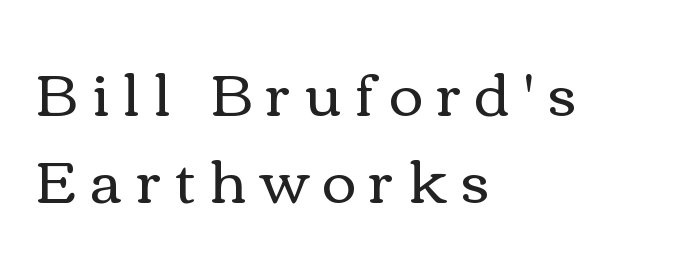
Heaviness? Minimal to ordinary, like unemphasized prose. The passage is arranged the way most books set body copy — flush left. The rendering uses natural spacing where letterforms have individual widths. Does extra space separate the letters? Yes, quite a lot of it.
